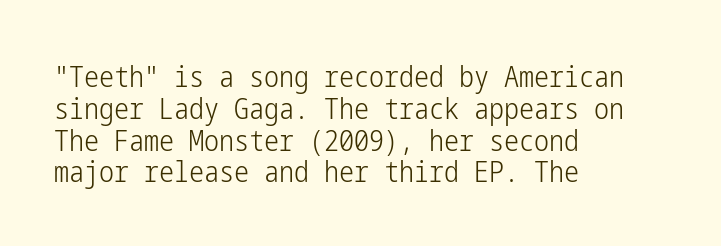
{"serif": "no", "italic": "no", "bold": "no", "weight": "light", "width": "condensed", "stroke_contrast": "low", "x_height": "medium", "underline": "no", "align": "left", "line_spacing": "tight", "line_spacing_ratio": 1.06, "letter_spacing": "normal", "letter_spacing_em": 0.0, "glyph_px": 30}
